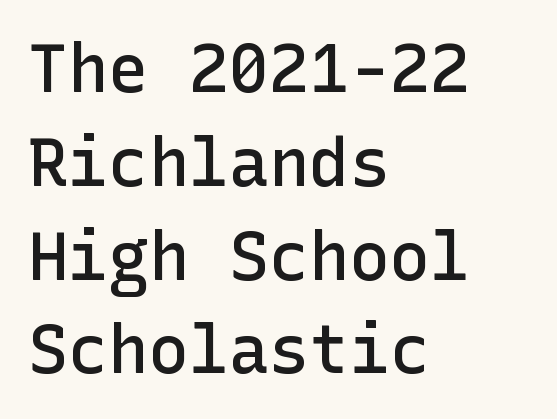
Q: Is the text bold? A: Semi-bold.
Q: Is the text italic (slanted)? A: No, it is upright.
Q: Is the typeface a serif or a sans-serif typeface? A: Sans-serif.
Q: Is the text underlined? A: No.
Q: How is the paragraph aligned? A: Left-aligned.
Q: Is the spacing between letters normal or unusually wide? A: Normal.
Q: Is the spacing between lines tight, normal or loose? A: Normal.
Q: Width (condensed, normal, or wide)? A: Normal.
Q: Stroke contrast? A: Low.
Q: x-height? A: Medium.
